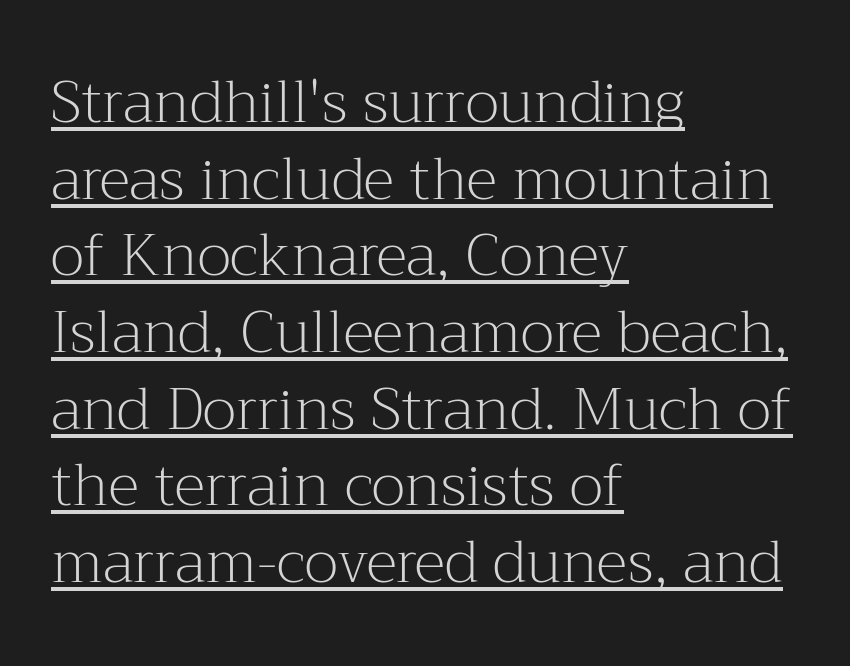
Q: Is the text bold? A: No.
Q: Is the text italic (slanted)? A: No, it is upright.
Q: Is the typeface a serif or a sans-serif typeface? A: Serif.
Q: Is the text underlined? A: Yes.
Q: How is the paragraph aligned? A: Left-aligned.
Q: Is the spacing between letters normal or unusually wide? A: Normal.
Q: Is the spacing between lines tight, normal or loose? A: Normal.
Q: Width (condensed, normal, or wide)? A: Normal.
Q: Stroke contrast? A: Medium.
Q: x-height? A: Medium.
Q: Monospaced? A: No.
